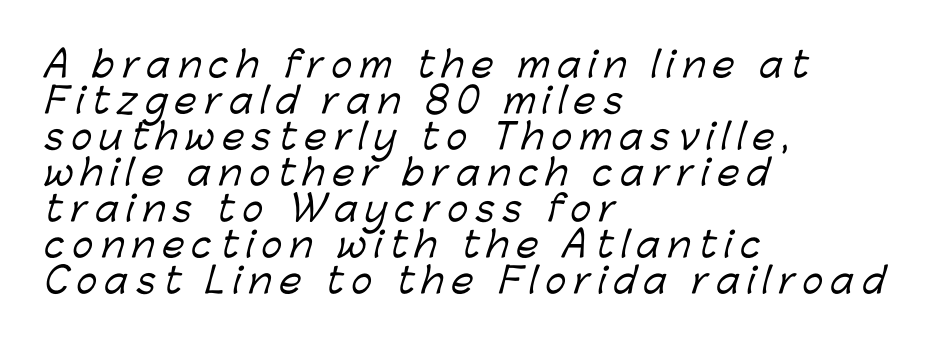
The image shows 35 px sans-serif type; set left-aligned, tight line spacing (1.03x), unusually wide letter spacing (+0.22 em), not underlined; low stroke contrast and a medium x-height.
